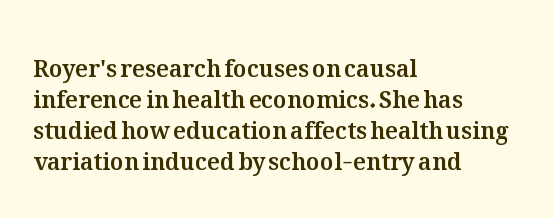
The designer left line spacing at the default. Glance below the letters and you will spot only blank space. The letters sit at their default tracking, neither squeezed nor spread. If you drew a line through each stem, it would be perfectly vertical. The compositor pushed each line to the left boundary.
